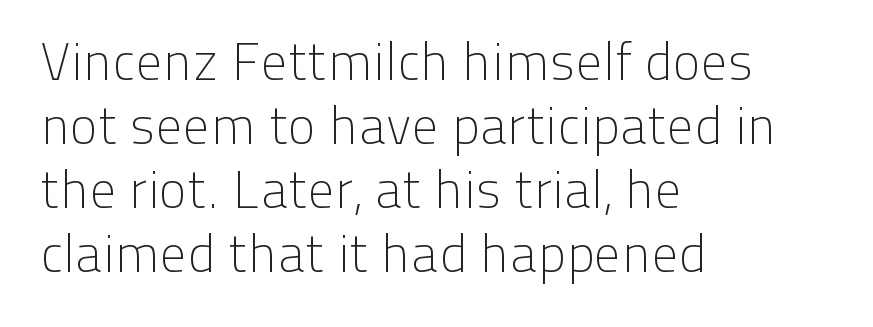
{"serif": "no", "italic": "no", "bold": "no", "weight": "light", "width": "normal", "stroke_contrast": "low", "x_height": "medium", "monospaced": "no", "underline": "no", "align": "left", "line_spacing_ratio": 1.21, "letter_spacing": "normal", "letter_spacing_em": 0.0, "glyph_px": 53}
